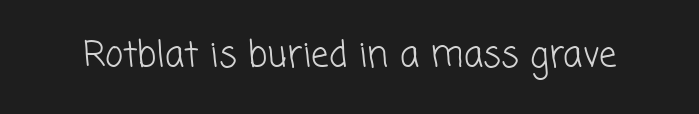
Stroke mass is kept to a normal reading level or below. Nobody touched the tracking dial on this one. Each letter keeps its own natural width here, so spacing adapts to shape. Plain, unruled lines of type. Font category for this specimen: sans-serif.
